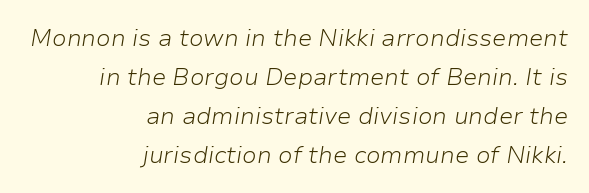
The passage is arranged like a letterhead date or caption credit — flush right. The space between consecutive lines is moderate. There's an unmistakable incline to the writing here. Short note: letters normally spaced. Bare-footed words on every line. No chunkiness to these letters — they're not bold.
